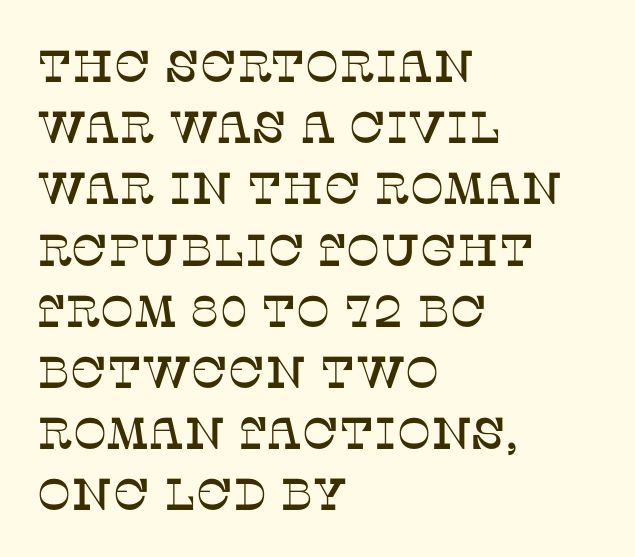
{"serif": "yes", "italic": "no", "width": "normal", "stroke_contrast": "low", "x_height": "large", "monospaced": "no", "underline": "no", "align": "left", "line_spacing": "normal", "line_spacing_ratio": 1.36, "letter_spacing": "normal", "letter_spacing_em": 0.0, "glyph_px": 45}
